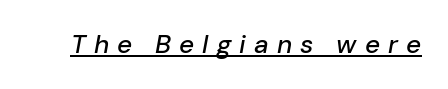
{"italic": "yes", "lean": "right", "slant_degrees": 10, "underline": "yes", "letter_spacing": "wide", "letter_spacing_em": 0.31, "glyph_px": 26}
